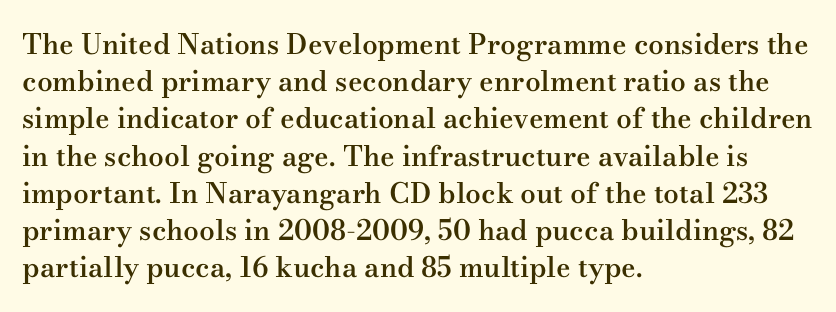
{"serif": "yes", "italic": "no", "bold": "semi", "weight": "semibold", "width": "wide", "stroke_contrast": "medium", "x_height": "small", "monospaced": "no", "underline": "no", "align": "left", "line_spacing": "normal", "line_spacing_ratio": 1.33, "letter_spacing": "normal", "letter_spacing_em": 0.0, "glyph_px": 28}
